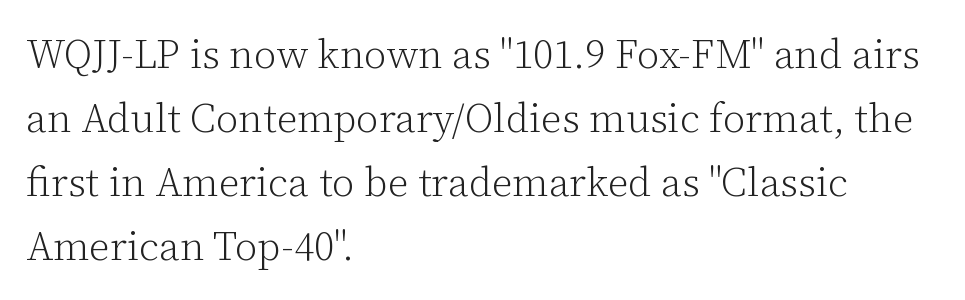
{"serif": "yes", "italic": "no", "bold": "no", "weight": "light", "width": "normal", "stroke_contrast": "low", "x_height": "medium", "monospaced": "no", "underline": "no", "align": "left", "line_spacing": "normal", "line_spacing_ratio": 1.6, "letter_spacing": "normal", "letter_spacing_em": 0.0, "glyph_px": 40}
